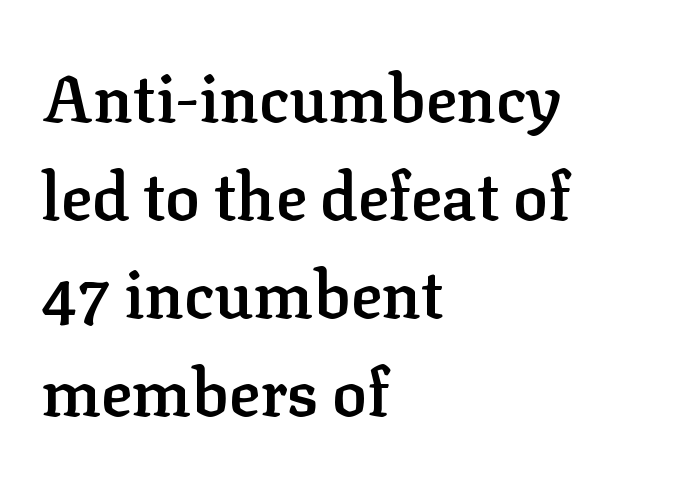
{"serif": "yes", "italic": "no", "bold": "semi", "weight": "semibold", "width": "normal", "stroke_contrast": "low", "x_height": "medium", "monospaced": "no", "underline": "no", "align": "left", "line_spacing": "normal", "line_spacing_ratio": 1.51, "letter_spacing": "normal", "letter_spacing_em": 0.0, "glyph_px": 65}
